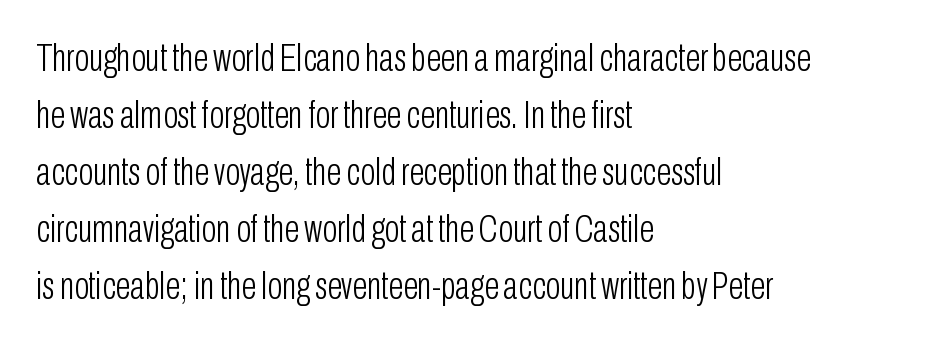
Q: Is the text bold? A: No.
Q: Is the text italic (slanted)? A: No, it is upright.
Q: Is the typeface a serif or a sans-serif typeface? A: Sans-serif.
Q: Is the text underlined? A: No.
Q: How is the paragraph aligned? A: Left-aligned.
Q: Is the spacing between letters normal or unusually wide? A: Normal.
Q: Is the spacing between lines tight, normal or loose? A: Normal.
Q: Width (condensed, normal, or wide)? A: Condensed.
Q: Stroke contrast? A: Low.
Q: x-height? A: Medium.
Q: Monospaced? A: No.
